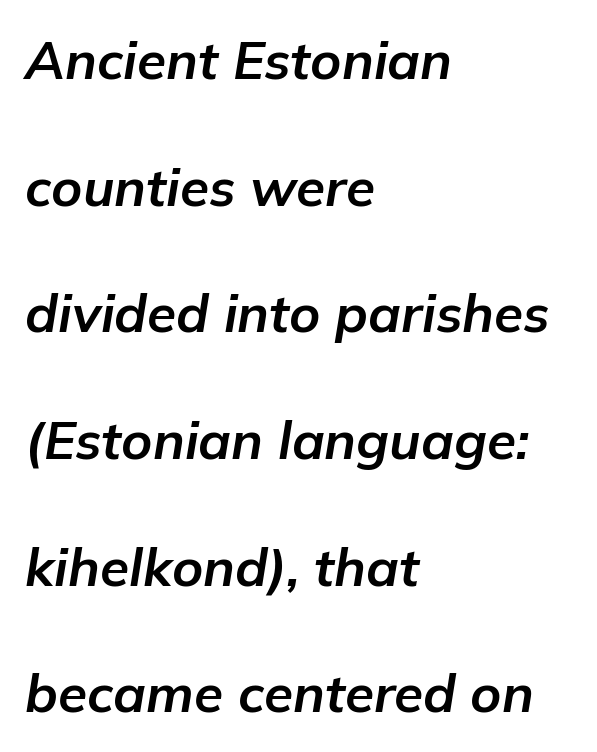
Q: Is the text bold? A: Yes.
Q: Is the text italic (slanted)? A: Yes, it leans right by about 9 degrees.
Q: Is the text underlined? A: No.
Q: How is the paragraph aligned? A: Left-aligned.
Q: Is the spacing between letters normal or unusually wide? A: Normal.
Q: Is the spacing between lines tight, normal or loose? A: Loose.
Q: Width (condensed, normal, or wide)? A: Normal.
Q: Stroke contrast? A: Low.
Q: x-height? A: Medium.
Q: Monospaced? A: No.
